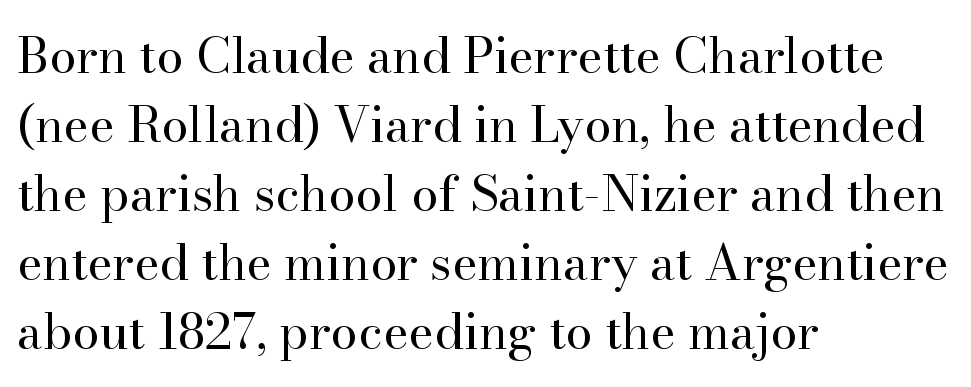
Q: Is the text bold? A: No.
Q: Is the text italic (slanted)? A: No, it is upright.
Q: Is the typeface a serif or a sans-serif typeface? A: Serif.
Q: Is the text underlined? A: No.
Q: How is the paragraph aligned? A: Left-aligned.
Q: Is the spacing between letters normal or unusually wide? A: Normal.
Q: Is the spacing between lines tight, normal or loose? A: Normal.
Q: Width (condensed, normal, or wide)? A: Normal.
Q: Stroke contrast? A: High.
Q: x-height? A: Small.
Q: Monospaced? A: No.
